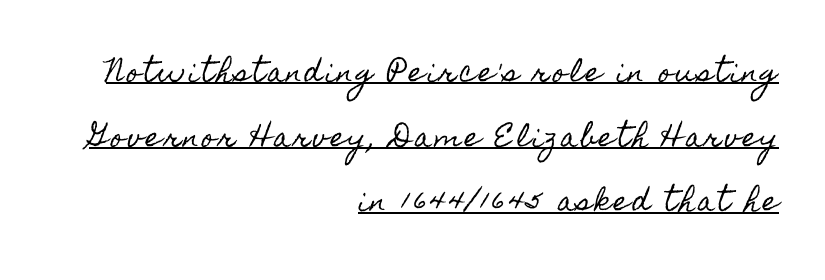
Q: Is the text italic (slanted)? A: Yes.
Q: Is the text underlined? A: Yes.
Q: How is the paragraph aligned? A: Right-aligned.
Q: Is the spacing between lines tight, normal or loose? A: Loose.
